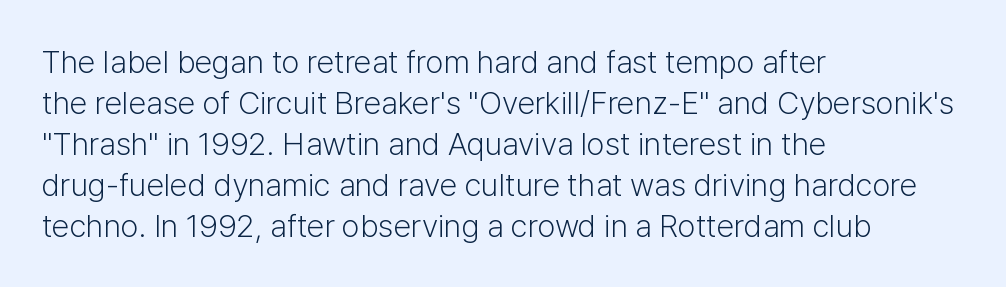
{"serif": "no", "italic": "no", "bold": "no", "weight": "light", "width": "normal", "stroke_contrast": "low", "x_height": "medium", "monospaced": "no", "underline": "no", "align": "left", "line_spacing": "normal", "line_spacing_ratio": 1.28, "letter_spacing": "normal", "letter_spacing_em": 0.0, "glyph_px": 32}
